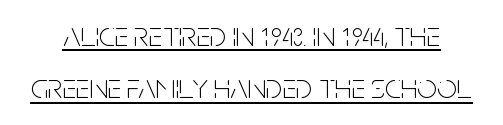
{"serif": "no", "italic": "no", "bold": "no", "weight": "thin", "width": "condensed", "stroke_contrast": "low", "x_height": "large", "monospaced": "no", "underline": "yes", "line_spacing": "normal", "line_spacing_ratio": 1.5, "letter_spacing": "normal", "letter_spacing_em": 0.0, "glyph_px": 35}
